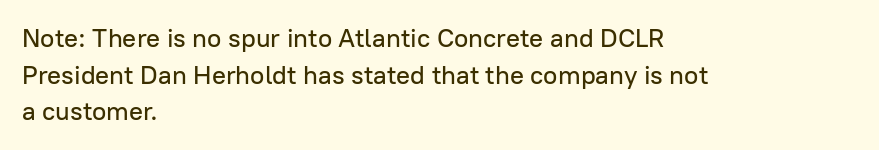
Here the glyphs are tracked normally, forming tight word shapes. Upright lettering throughout. Underline: absent. The lines are quadded left.
